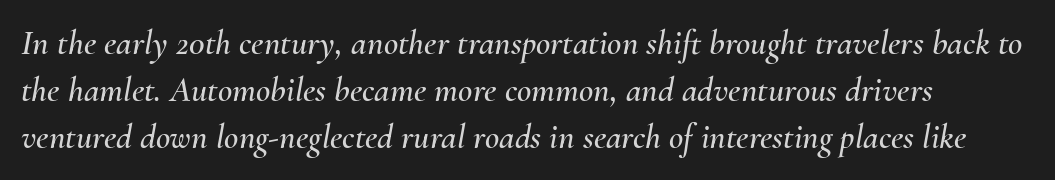
The image shows 35 px text type, italic (leaning right); set normal line spacing (1.34x), normal letter spacing, not underlined; medium stroke contrast and a small x-height.
